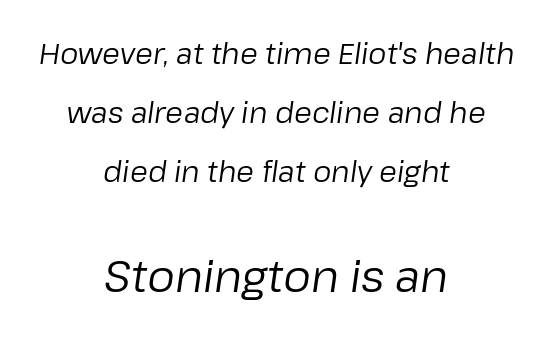
The image shows 44 px regular-weight type, italic (leaning right); set centered, loose line spacing (2.03x), normal letter spacing, not underlined; the second (bottom) block is 1.52x larger; low stroke contrast and a medium x-height.
